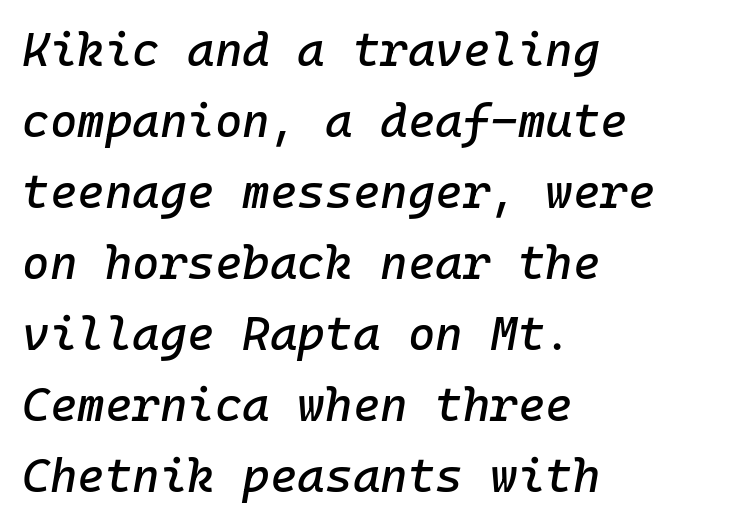
Q: Is the text italic (slanted)? A: Yes, it leans right by about 10 degrees.
Q: Is the text underlined? A: No.
Q: How is the paragraph aligned? A: Left-aligned.
Q: Is the spacing between letters normal or unusually wide? A: Normal.
Q: Is the spacing between lines tight, normal or loose? A: Normal.
Q: Width (condensed, normal, or wide)? A: Normal.
Q: Stroke contrast? A: Low.
Q: x-height? A: Medium.
